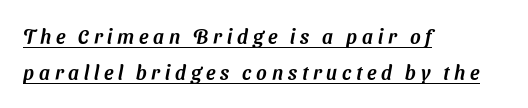
Q: Is the text underlined? A: Yes.
Q: How is the paragraph aligned? A: Left-aligned.
Q: Is the spacing between letters normal or unusually wide? A: Unusually wide.
